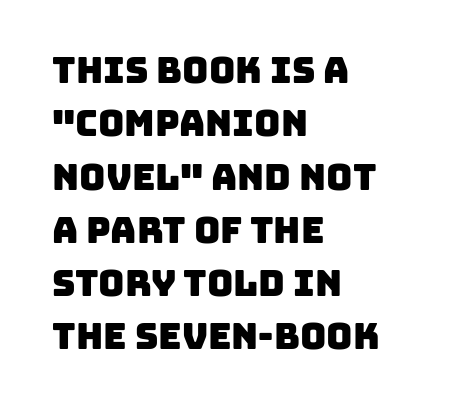
The image shows 36 px sans-serif type; set left-aligned, normal line spacing (1.48x), normal letter spacing, not underlined; low stroke contrast and a large x-height.
